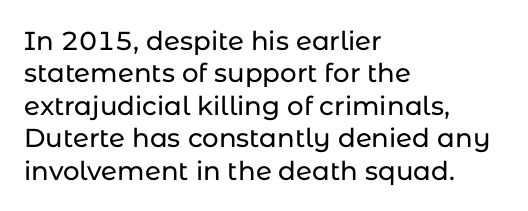
Q: Is the text italic (slanted)? A: No, it is upright.
Q: Is the text underlined? A: No.
Q: How is the paragraph aligned? A: Left-aligned.
Q: Is the spacing between letters normal or unusually wide? A: Normal.
Q: Is the spacing between lines tight, normal or loose? A: Normal.
